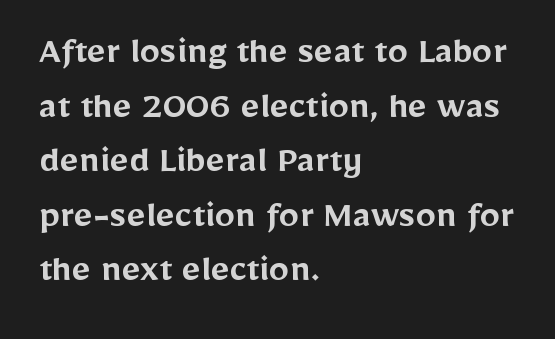
{"serif": "no", "italic": "no", "bold": "semi", "weight": "semibold", "width": "normal", "stroke_contrast": "low", "x_height": "medium", "monospaced": "no", "underline": "no", "align": "left", "line_spacing": "normal", "line_spacing_ratio": 1.33, "letter_spacing": "normal", "letter_spacing_em": 0.0, "glyph_px": 41}
